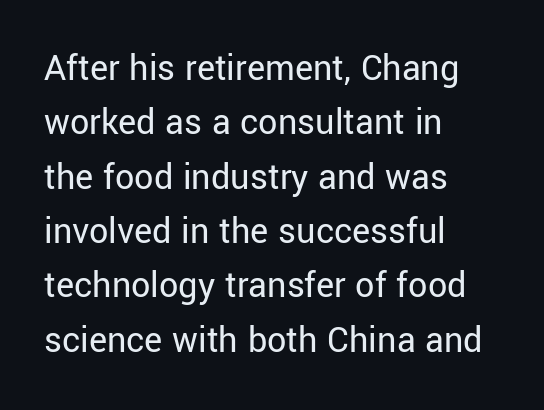
{"serif": "no", "italic": "no", "bold": "no", "weight": "regular", "width": "normal", "stroke_contrast": "low", "x_height": "medium", "monospaced": "no", "underline": "no", "align": "left", "line_spacing": "normal", "line_spacing_ratio": 1.43, "letter_spacing": "normal", "letter_spacing_em": 0.0, "glyph_px": 38}
